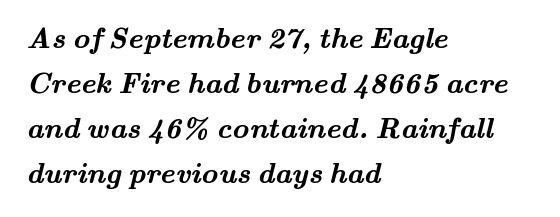
The image shows 29 px semibold, wide serif type; set left-aligned, normal line spacing (1.55x), normal letter spacing, not underlined; medium stroke contrast and a small x-height.
